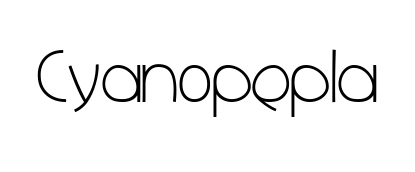
Q: Is the text bold? A: No.
Q: Is the text italic (slanted)? A: No, it is upright.
Q: Is the typeface a serif or a sans-serif typeface? A: Sans-serif.
Q: Is the text underlined? A: No.
Q: Is the spacing between letters normal or unusually wide? A: Normal.
Q: Width (condensed, normal, or wide)? A: Condensed.
Q: Stroke contrast? A: Low.
Q: x-height? A: Medium.
Q: Monospaced? A: No.
